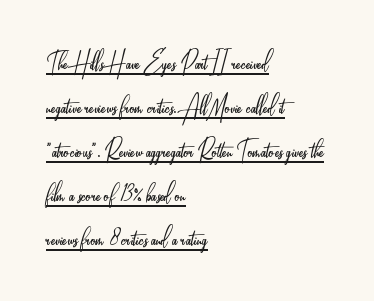
{"serif": "no", "bold": "no", "weight": "light", "width": "condensed", "stroke_contrast": "low", "x_height": "small", "monospaced": "no", "underline": "yes", "align": "left", "line_spacing": "normal", "line_spacing_ratio": 1.42, "letter_spacing": "normal", "letter_spacing_em": 0.0, "glyph_px": 31}
